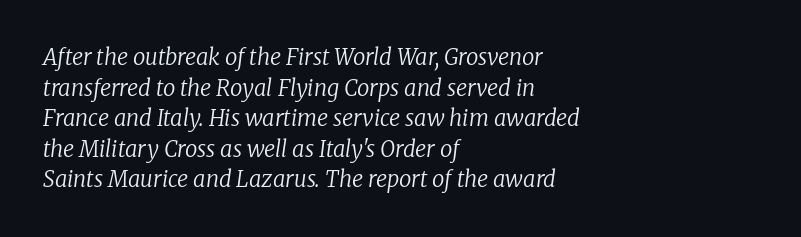
{"italic": "yes", "lean": "right", "slant_degrees": 8, "bold": "no", "underline": "no", "align": "left", "line_spacing": "normal", "line_spacing_ratio": 1.39, "letter_spacing": "normal", "letter_spacing_em": 0.0, "glyph_px": 22}
